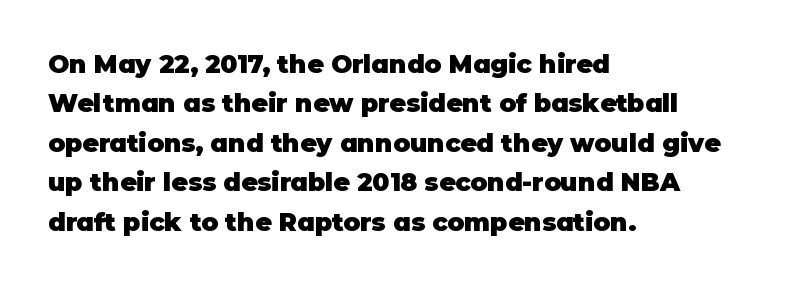
The image shows 25 px bold type, upright; set left-aligned, normal line spacing (1.58x), normal letter spacing, not underlined.
